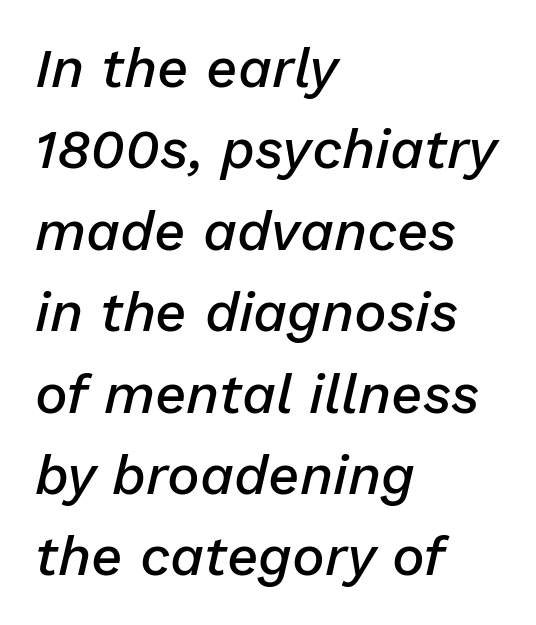
Q: Is the text bold? A: Semi-bold.
Q: Is the text italic (slanted)? A: Yes, it leans right by about 13 degrees.
Q: Is the text underlined? A: No.
Q: How is the paragraph aligned? A: Left-aligned.
Q: Is the spacing between letters normal or unusually wide? A: Normal.
Q: Is the spacing between lines tight, normal or loose? A: Normal.
Q: Width (condensed, normal, or wide)? A: Normal.
Q: Stroke contrast? A: Low.
Q: x-height? A: Medium.
Q: Monospaced? A: No.
